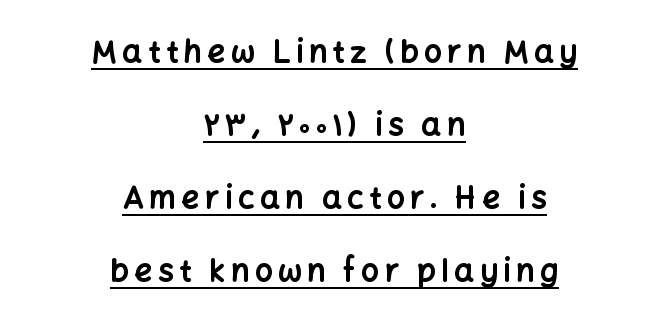
{"serif": "no", "italic": "no", "bold": "yes", "weight": "bold", "width": "normal", "stroke_contrast": "low", "x_height": "medium", "monospaced": "no", "underline": "yes", "align": "center", "line_spacing": "loose", "line_spacing_ratio": 2.35, "glyph_px": 31}
